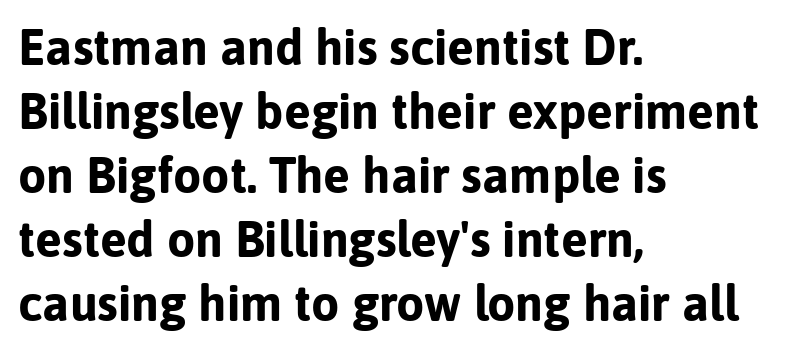
The rendering uses natural spacing where letterforms have individual widths. The typesetter chose a ragged-right arrangement here. The letters sit at their default tracking, neither squeezed nor spread. Bare-footed words on every line. Notice how descenders clear the ascenders below comfortably — that's standard leading.
